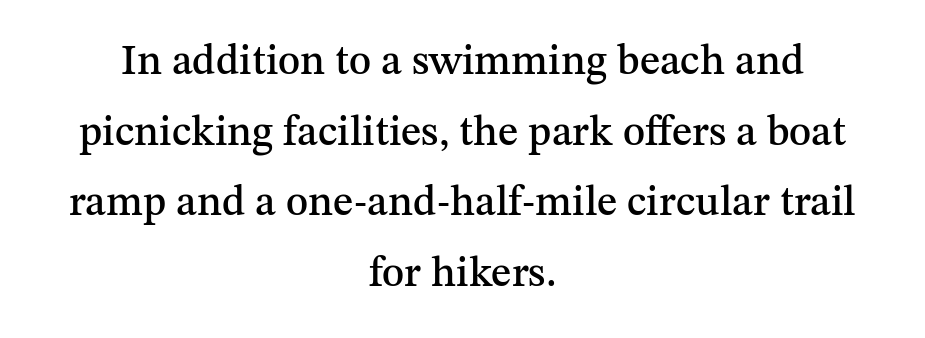
Q: Is the text italic (slanted)? A: No, it is upright.
Q: Is the typeface a serif or a sans-serif typeface? A: Serif.
Q: Is the text underlined? A: No.
Q: How is the paragraph aligned? A: Centered.
Q: Is the spacing between letters normal or unusually wide? A: Normal.
Q: Is the spacing between lines tight, normal or loose? A: Normal.
Q: Width (condensed, normal, or wide)? A: Normal.
Q: Stroke contrast? A: Medium.
Q: x-height? A: Medium.
Q: Monospaced? A: No.
